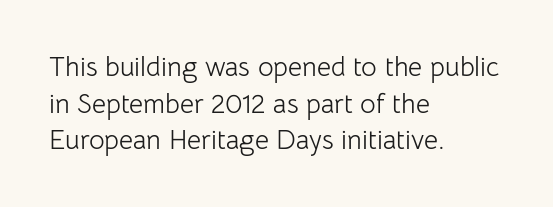
Reading down the block, your eye returns to a fixed left position each line. Do the letters lean? They stand straight. The strip under each line holds only bare page. Bold? No — there's no thickening of the strokes. Line spacing here is normal. Glyph-to-glyph distance matches everyday printed text.
